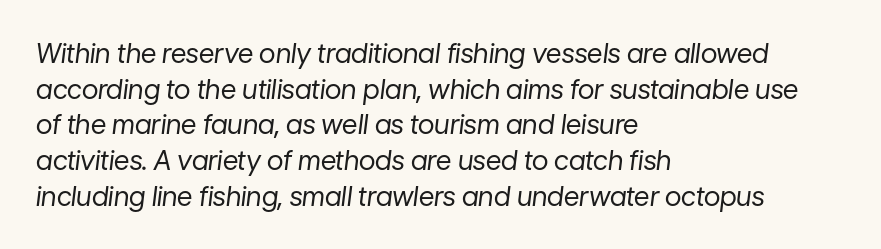
Q: Is the text bold? A: No.
Q: Is the text italic (slanted)? A: Yes, it leans right by about 7 degrees.
Q: Is the text underlined? A: No.
Q: How is the paragraph aligned? A: Left-aligned.
Q: Is the spacing between letters normal or unusually wide? A: Normal.
Q: Is the spacing between lines tight, normal or loose? A: Normal.
